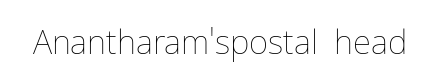
Tall strokes in this sample are plumb rather than angled. Counters stay open thanks to moderate or lighter strokes. Each row of text sits above clean, open space. These lines are rendered in a variable-pitch font.
